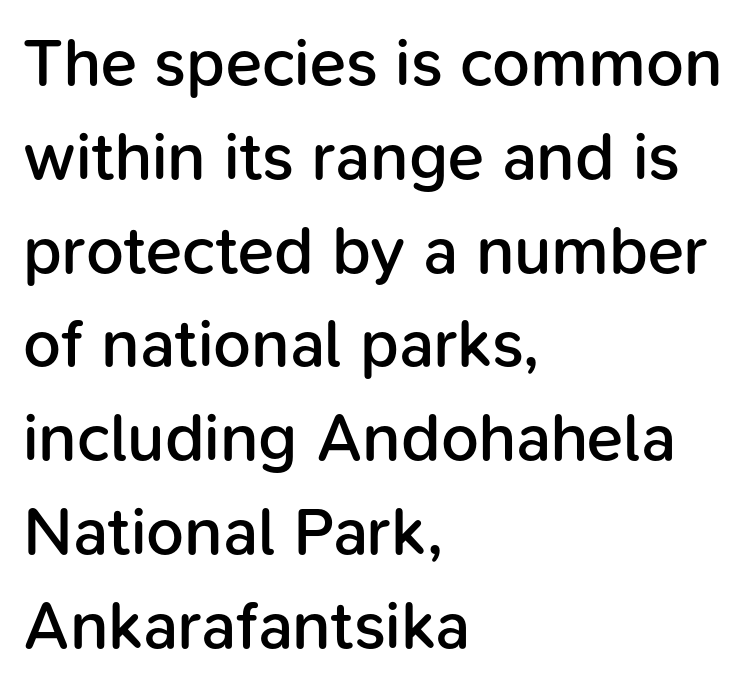
Q: Is the text bold? A: Semi-bold.
Q: Is the text italic (slanted)? A: No, it is upright.
Q: Is the typeface a serif or a sans-serif typeface? A: Sans-serif.
Q: Is the text underlined? A: No.
Q: How is the paragraph aligned? A: Left-aligned.
Q: Is the spacing between letters normal or unusually wide? A: Normal.
Q: Is the spacing between lines tight, normal or loose? A: Normal.
Q: Width (condensed, normal, or wide)? A: Normal.
Q: Stroke contrast? A: Low.
Q: x-height? A: Medium.
Q: Monospaced? A: No.
